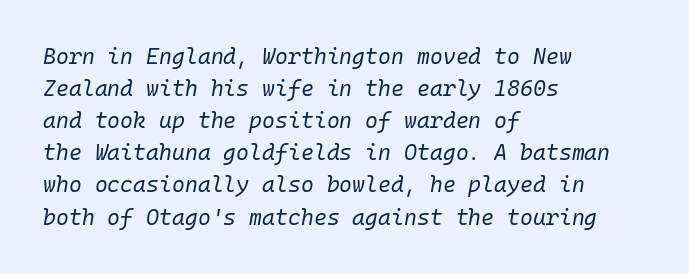
The image shows 22 px text type, italic (leaning right); set left-aligned, normal line spacing (1.46x), normal letter spacing, not underlined.
